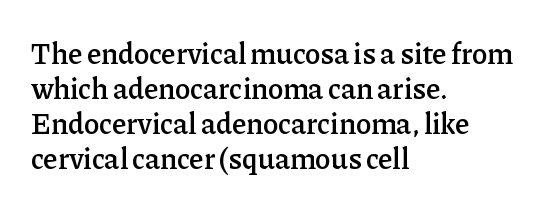
The image shows 29 px semibold serif type, upright; set left-aligned, line spacing 1.21x, normal letter spacing, not underlined; low stroke contrast and a medium x-height.
